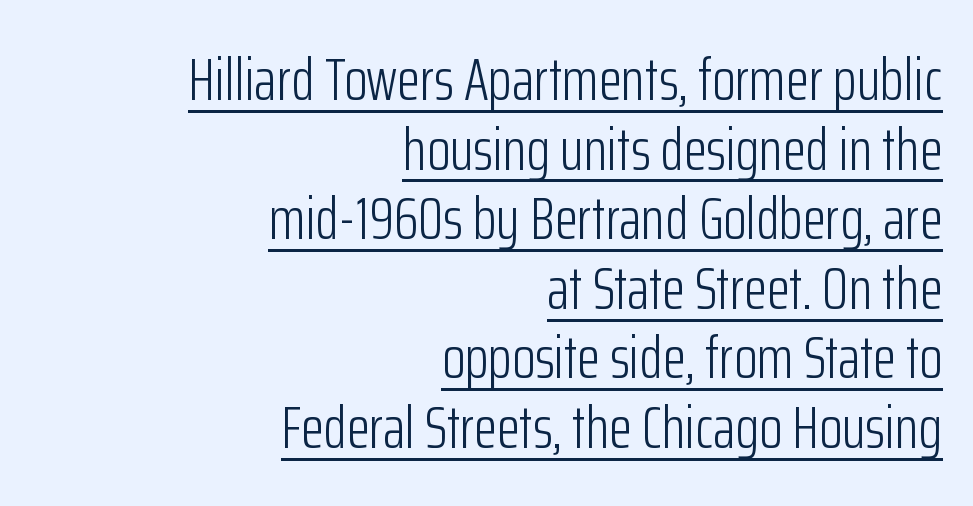
This sample has the flowing, uneven cadence of proportional lettering. The face used here is rendered with its standard letterfit. Ordinary non-slanted type is in use. Examine the stroke ends and you'll find no serifs. Line endings align vertically; line beginnings do not.
